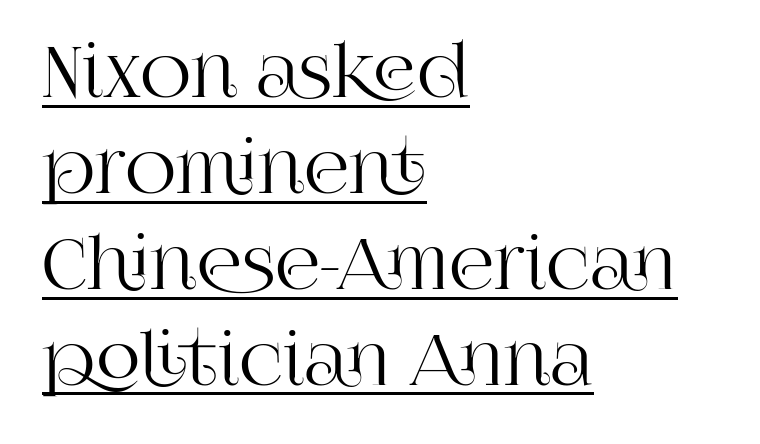
Q: Is the text italic (slanted)? A: No, it is upright.
Q: Is the typeface a serif or a sans-serif typeface? A: Serif.
Q: Is the text underlined? A: Yes.
Q: How is the paragraph aligned? A: Left-aligned.
Q: Is the spacing between letters normal or unusually wide? A: Normal.
Q: Is the spacing between lines tight, normal or loose? A: Normal.
Q: Width (condensed, normal, or wide)? A: Normal.
Q: Stroke contrast? A: High.
Q: x-height? A: Large.
Q: Monospaced? A: No.
